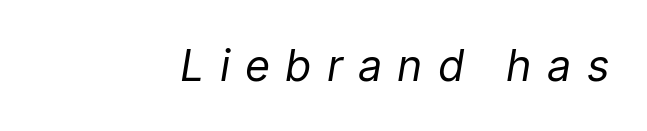
{"italic": "yes", "lean": "right", "slant_degrees": 9, "bold": "no", "weight": "regular", "width": "condensed", "stroke_contrast": "low", "x_height": "medium", "monospaced": "no", "underline": "no", "align": "right", "letter_spacing": "wide", "letter_spacing_em": 0.4, "glyph_px": 43}
